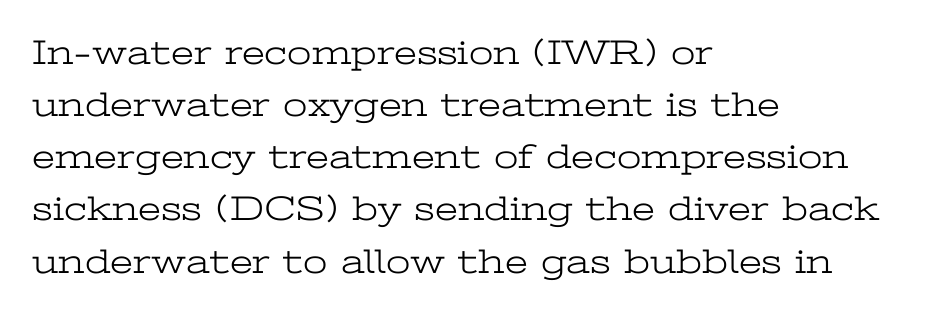
{"serif": "yes", "italic": "no", "bold": "no", "weight": "light", "width": "wide", "stroke_contrast": "low", "x_height": "medium", "monospaced": "no", "underline": "no", "align": "left", "line_spacing": "normal", "line_spacing_ratio": 1.49, "letter_spacing": "normal", "letter_spacing_em": 0.0, "glyph_px": 35}
